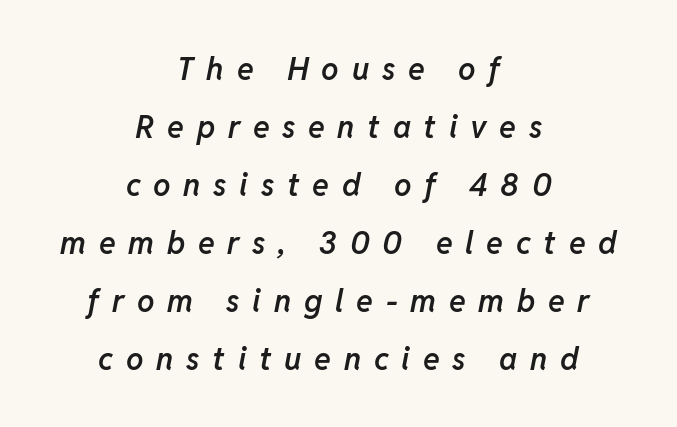
Slanted lettering throughout. Check under the words: just untouched page. Compared with a flush-left layout, this one balances lines on the center instead. Heft: intermediate — a semibold. Tracking here is generous; glyphs stand well apart from one another. The face used here is proportionally spaced, like ordinary book or web type.
